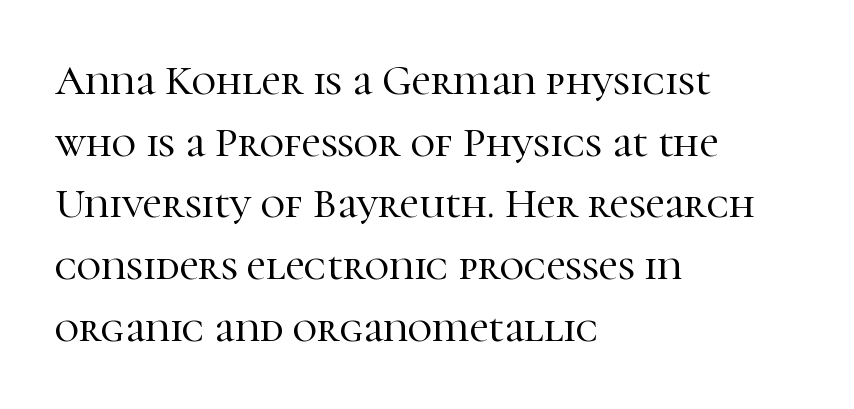
The image shows 42 px serif type, upright; set left-aligned, normal line spacing (1.47x), normal letter spacing, not underlined; high stroke contrast and a medium x-height.
